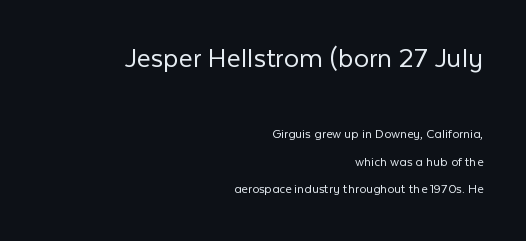
{"serif": "no", "italic": "no", "bold": "no", "weight": "light", "width": "normal", "stroke_contrast": "low", "x_height": "medium", "monospaced": "no", "underline": "no", "align": "right", "line_spacing": "loose", "line_spacing_ratio": 1.99, "letter_spacing": "normal", "letter_spacing_em": 0.0, "larger_block": "first", "size_ratio": 2.14, "glyph_px": 30}
